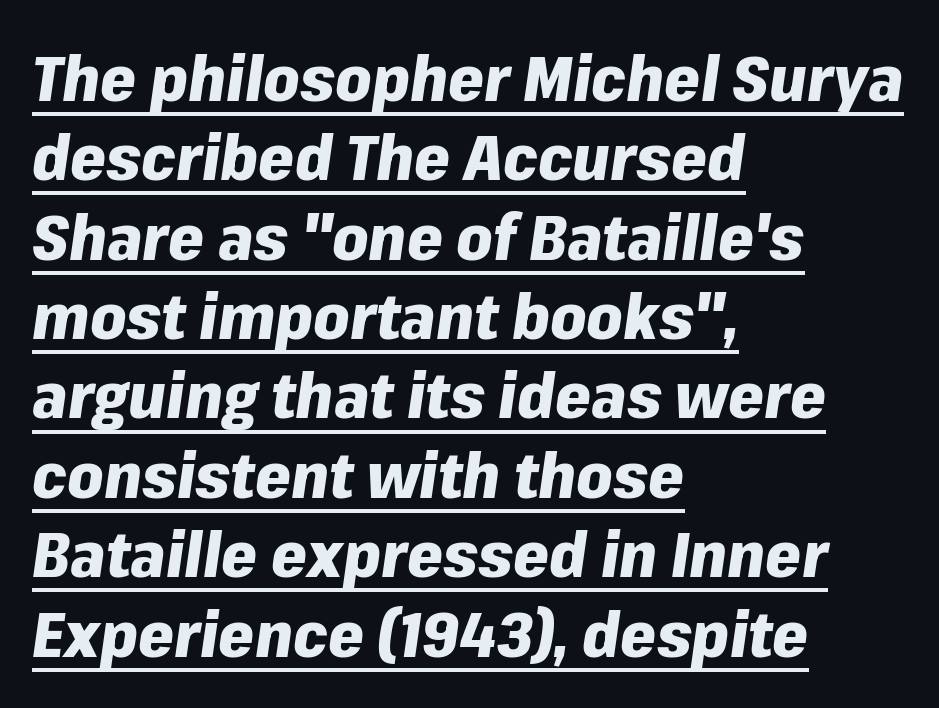
{"italic": "yes", "lean": "right", "slant_degrees": 8, "bold": "yes", "weight": "heavy", "width": "normal", "stroke_contrast": "low", "x_height": "medium", "monospaced": "no", "underline": "yes", "align": "left", "line_spacing_ratio": 1.24, "letter_spacing": "normal", "letter_spacing_em": 0.0, "glyph_px": 64}
